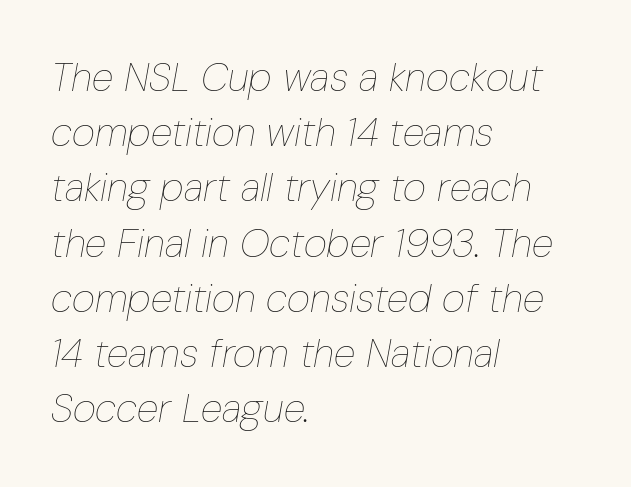
Q: Is the text bold? A: No.
Q: Is the text italic (slanted)? A: Yes, it leans right by about 10 degrees.
Q: Is the text underlined? A: No.
Q: How is the paragraph aligned? A: Left-aligned.
Q: Is the spacing between letters normal or unusually wide? A: Normal.
Q: Is the spacing between lines tight, normal or loose? A: Normal.
Q: Width (condensed, normal, or wide)? A: Condensed.
Q: Stroke contrast? A: Low.
Q: x-height? A: Medium.
Q: Monospaced? A: No.
